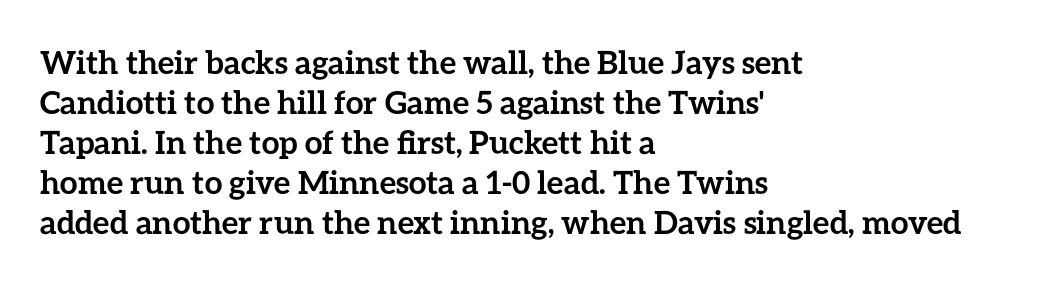
{"italic": "no", "bold": "yes", "weight": "semibold", "width": "normal", "stroke_contrast": "low", "x_height": "medium", "monospaced": "no", "underline": "no", "align": "left", "line_spacing": "normal", "line_spacing_ratio": 1.25, "letter_spacing": "normal", "letter_spacing_em": 0.0, "glyph_px": 32}
